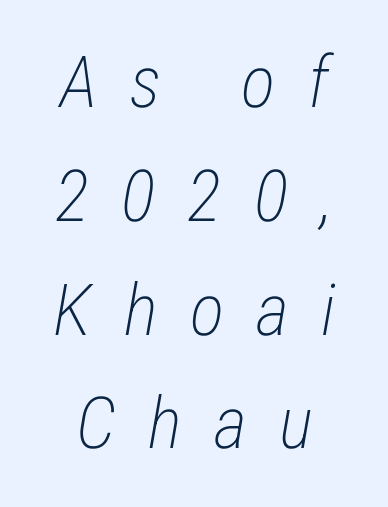
What's the leading like? Ordinary, nothing unusual. Character widths vary here, with narrow letters taking less room than wide ones. Letter spacing: wide. The glyphs look as if they've been sheared to an angle. Unmarked baselines from the first word to the last.
